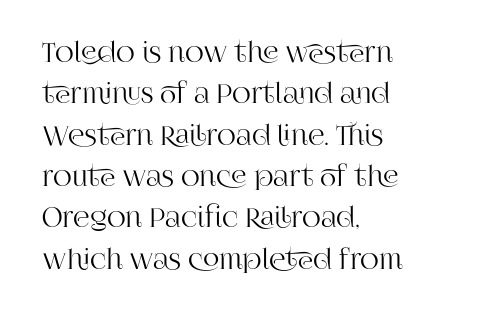
{"italic": "no", "underline": "no", "align": "left", "line_spacing": "normal", "line_spacing_ratio": 1.59, "letter_spacing": "normal", "letter_spacing_em": 0.0, "glyph_px": 26}
